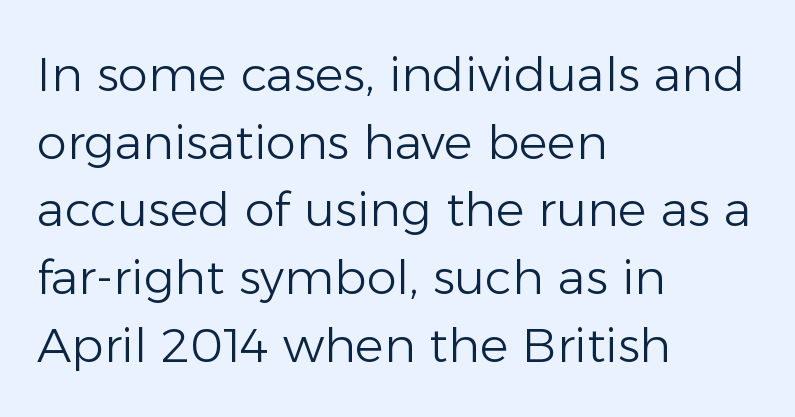
{"serif": "no", "italic": "no", "bold": "no", "weight": "light", "width": "normal", "stroke_contrast": "low", "x_height": "medium", "monospaced": "no", "underline": "no", "align": "left", "line_spacing": "normal", "line_spacing_ratio": 1.41, "letter_spacing": "normal", "letter_spacing_em": 0.0, "glyph_px": 48}
